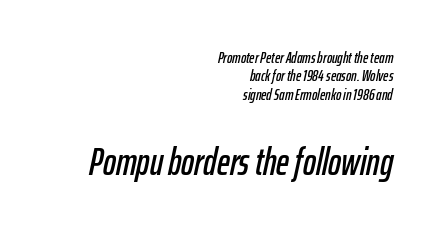
The image shows 39 px condensed type, italic (leaning right); set right-aligned, tight line spacing (1.15x), normal letter spacing, not underlined; the second (bottom) block is 2.44x larger; low stroke contrast and a medium x-height.
